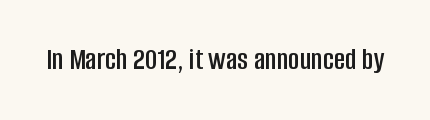
Q: Is the text italic (slanted)? A: No, it is upright.
Q: Is the typeface a serif or a sans-serif typeface? A: Sans-serif.
Q: Is the text underlined? A: No.
Q: Is the spacing between letters normal or unusually wide? A: Normal.
Q: Width (condensed, normal, or wide)? A: Condensed.
Q: Stroke contrast? A: Low.
Q: x-height? A: Large.
Q: Monospaced? A: No.
